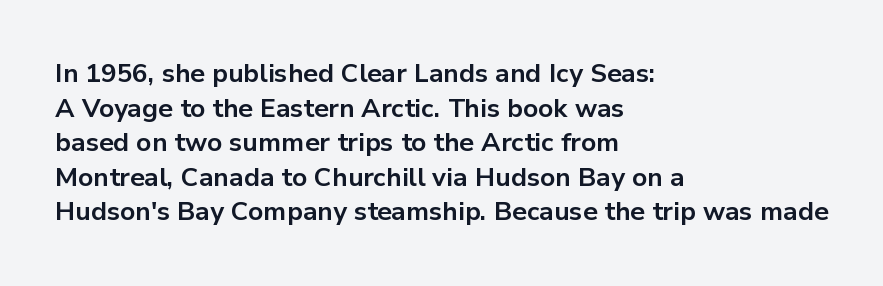
The image shows 26 px bold type, upright; set left-aligned, normal line spacing (1.33x), normal letter spacing, not underlined.
